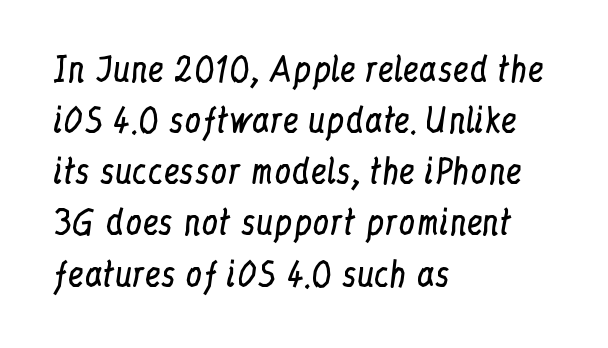
The image shows 33 px regular-weight, condensed serif type; set left-aligned, normal line spacing (1.55x), normal letter spacing, not underlined; low stroke contrast and a medium x-height.
